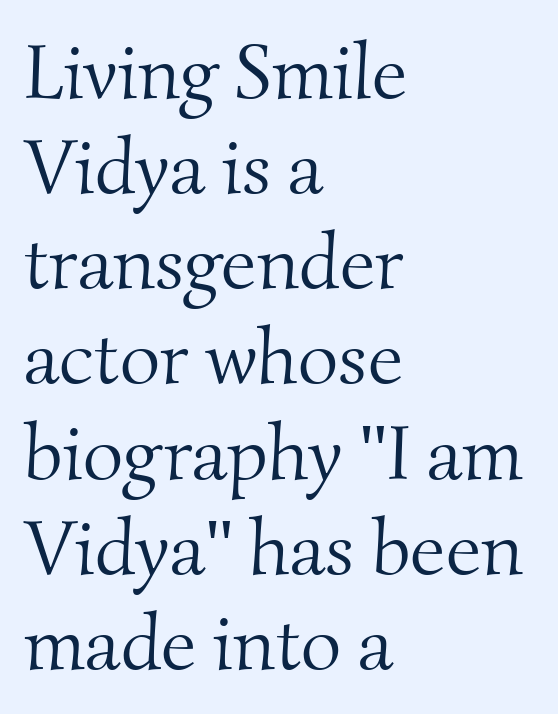
The image shows 78 px light serif type; set left-aligned, line spacing 1.22x, normal letter spacing, not underlined; medium stroke contrast and a small x-height.
